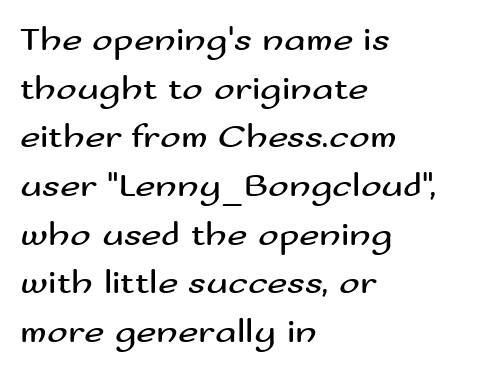
Vertical strokes here are truly vertical. Is the stroke heavy? The answer is a plain regular-or-lighter. Looks like regular typesetting: each glyph gets only the width it needs. This rendering features lettering with no underline. Summary of vertical rhythm: regular, with standard interline spacing.
